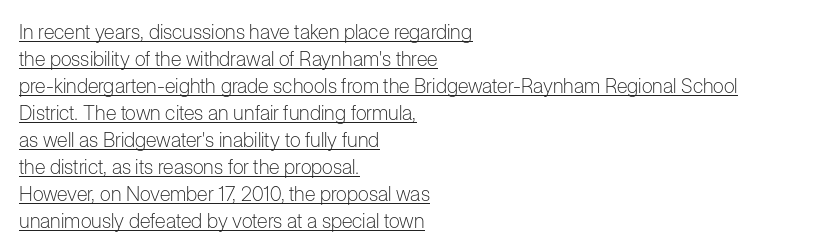
The image shows 20 px text type, upright; set left-aligned, normal line spacing (1.35x), normal letter spacing, underlined.
